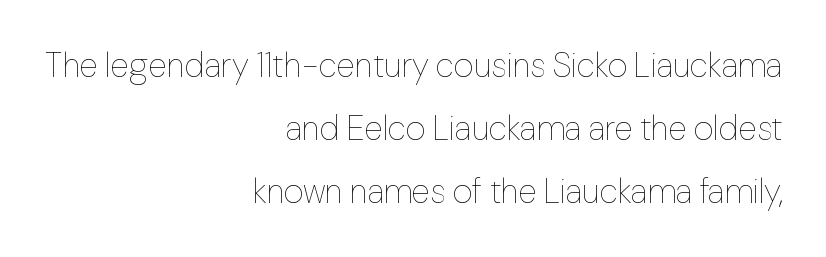
One-word summary of the alignment: right. The typeface has the unassuming heft of standard copy or less. The letters stand upright; this is a roman face. You could not count columns in this text — the font is proportionally spaced.
